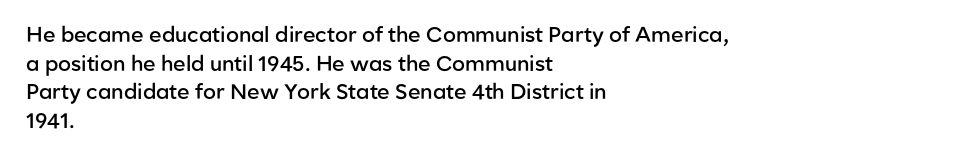
{"italic": "no", "bold": "semi", "underline": "no", "align": "left", "line_spacing": "normal", "line_spacing_ratio": 1.36, "letter_spacing": "normal", "letter_spacing_em": 0.0, "glyph_px": 21}
